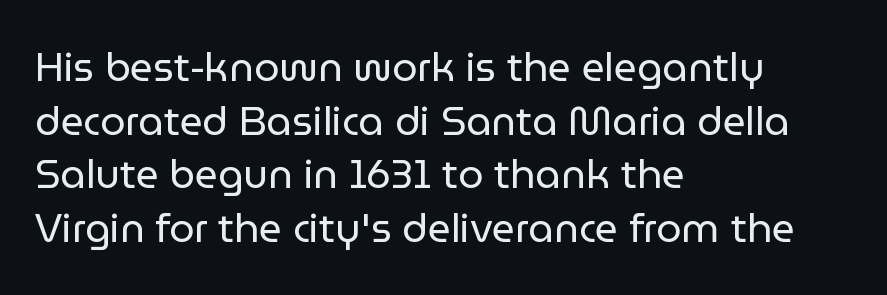
The image shows 40 px regular-weight sans-serif type, upright; set left-aligned, normal line spacing (1.34x), normal letter spacing, not underlined; low stroke contrast and a medium x-height.
